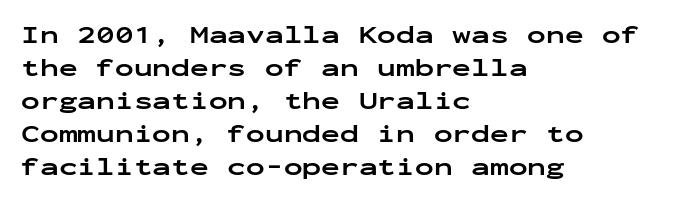
The image shows 25 px bold type, upright; set left-aligned, normal line spacing (1.32x), normal letter spacing, not underlined.
